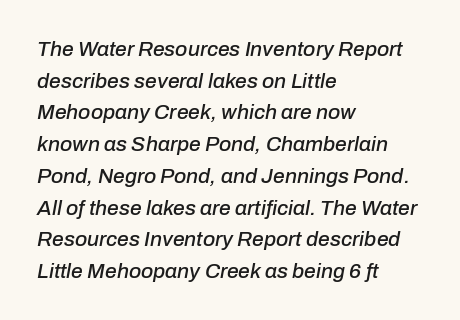
The image shows 21 px text type, italic (leaning right); set left-aligned, normal line spacing (1.51x), normal letter spacing, not underlined.
